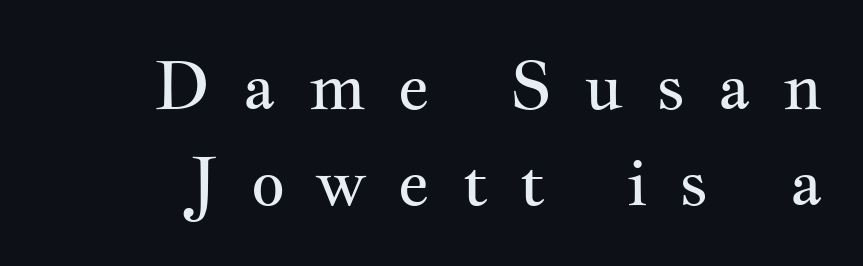
The image shows 67 px regular-weight, wide serif type, upright; set normal line spacing (1.44x), unusually wide letter spacing (+0.47 em), not underlined; medium stroke contrast and a small x-height.
